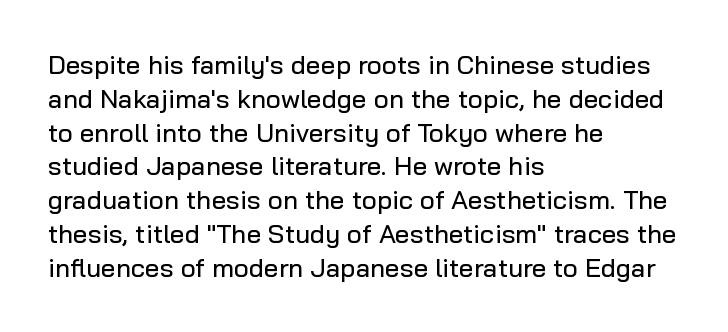
{"italic": "no", "underline": "no", "align": "left", "line_spacing": "normal", "line_spacing_ratio": 1.3, "letter_spacing": "normal", "letter_spacing_em": 0.0, "glyph_px": 26}
